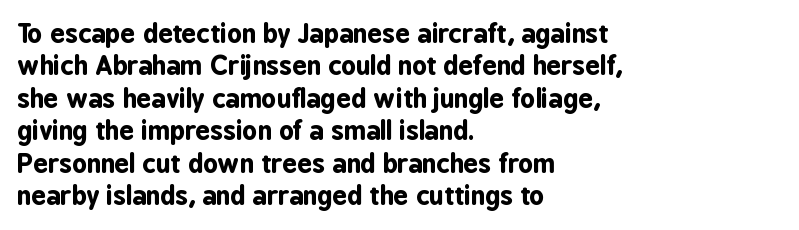
{"italic": "no", "bold": "yes", "underline": "no", "align": "left", "line_spacing": "normal", "line_spacing_ratio": 1.25, "letter_spacing": "normal", "letter_spacing_em": 0.0, "glyph_px": 26}
